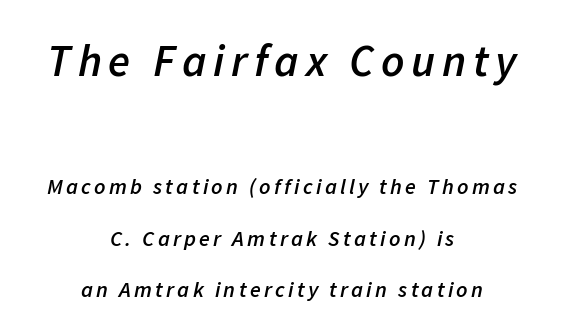
The image shows 45 px semibold type, italic (leaning right); set centered, loose line spacing (2.34x), not underlined; the first (top) block is 2.05x larger; low stroke contrast and a medium x-height.
